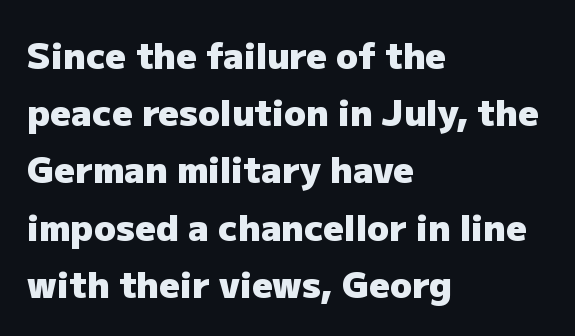
Only glyphs here, with clear space below each row. Here the designer chose a conventional face with non-uniform glyph widths. No italicization has been applied; the sample stays upright. Compared with typical body copy, the letter spacing here is the same. The typeface chosen for these lines omits serifs. Bold? Absolutely — the strokes are thick and heavy.
